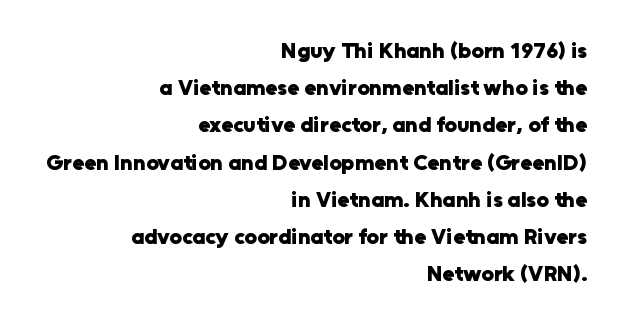
Q: Is the text bold? A: Yes.
Q: Is the text italic (slanted)? A: No, it is upright.
Q: Is the text underlined? A: No.
Q: How is the paragraph aligned? A: Right-aligned.
Q: Is the spacing between letters normal or unusually wide? A: Normal.
Q: Is the spacing between lines tight, normal or loose? A: Normal.
